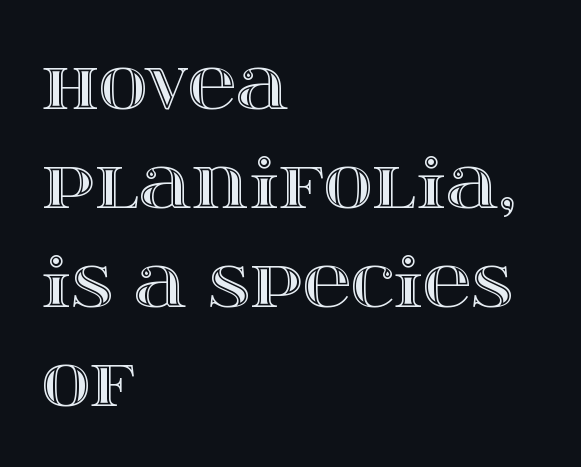
Each word holds together tightly as a unit, with standard inter-letter gaps. The lettering stays uniformly vertical, giving the passage a roman look. These lines are rendered in a variable-pitch font. The passage shown stacks its lines at a standard gap. Each row of text sits above clean, open space. Line beginnings align vertically; line endings do not.
